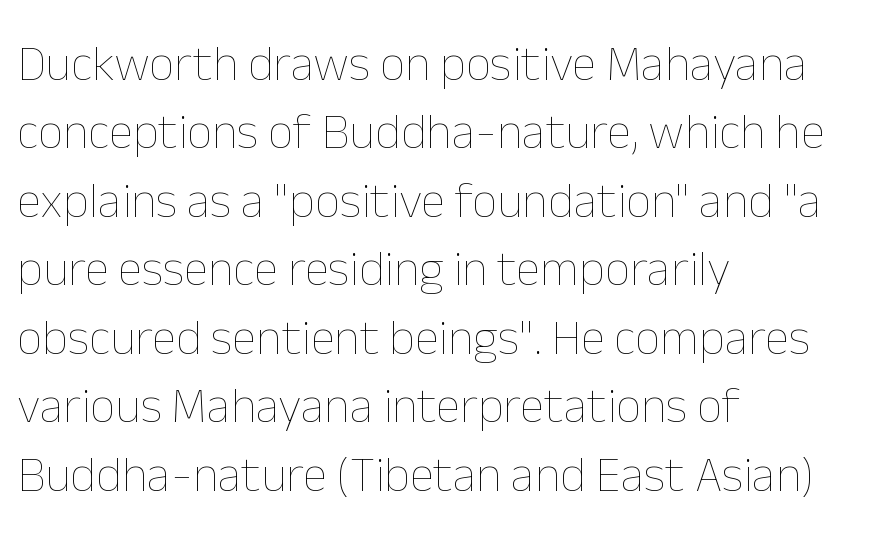
The image shows 50 px thin type, upright; set left-aligned, normal line spacing (1.37x), normal letter spacing, not underlined; low stroke contrast and a medium x-height.
